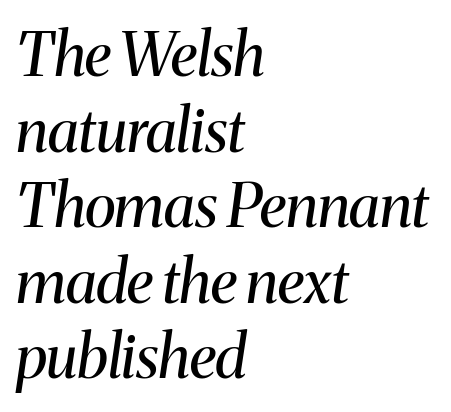
{"serif": "yes", "italic": "yes", "lean": "right", "slant_degrees": 8, "bold": "no", "weight": "regular", "width": "normal", "stroke_contrast": "medium", "x_height": "medium", "monospaced": "no", "underline": "no", "align": "left", "line_spacing": "normal", "line_spacing_ratio": 1.26, "letter_spacing": "normal", "letter_spacing_em": 0.0, "glyph_px": 60}
